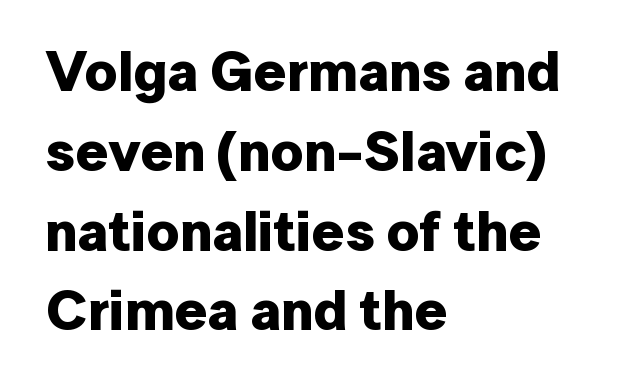
The image shows 57 px bold sans-serif type, upright; set left-aligned, normal line spacing (1.4x), normal letter spacing, not underlined; low stroke contrast and a medium x-height.
